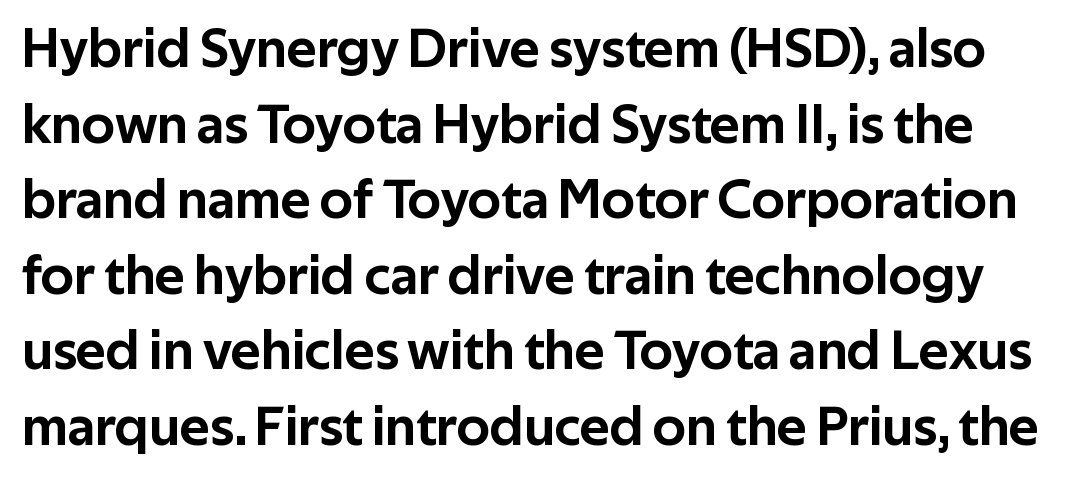
The image shows 56 px sans-serif type, upright; set normal line spacing (1.35x), normal letter spacing, not underlined; low stroke contrast and a medium x-height.
